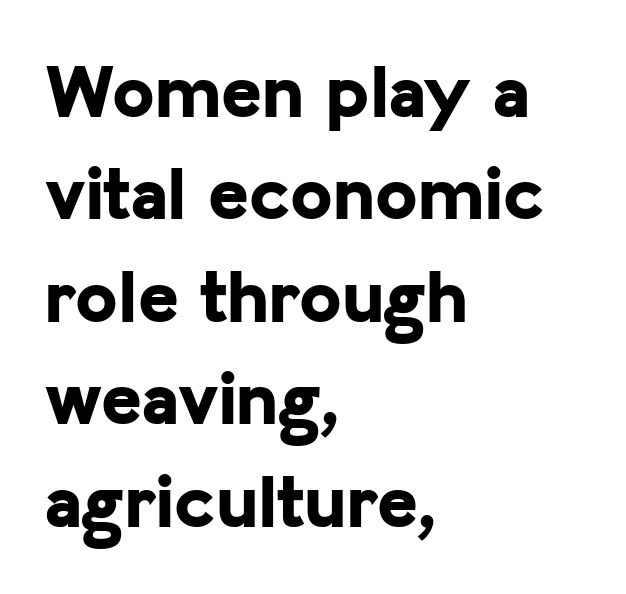
The image shows 77 px bold sans-serif type, upright; set left-aligned, normal line spacing (1.33x), normal letter spacing, not underlined; low stroke contrast and a medium x-height.
